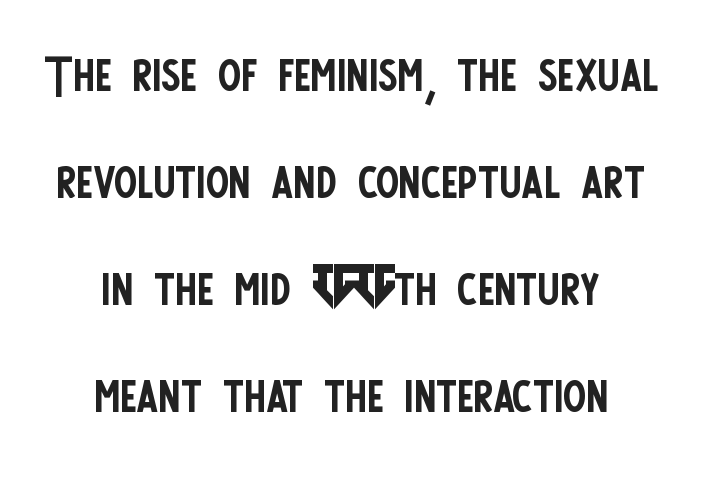
The letters advance in unequal steps, a hallmark of proportional type. Visually the block forms a symmetrical silhouette, jagged on both flanks. No italicization has been applied; the sample stays upright. Nothing unusual about the tracking: characters are spaced as the font intends. How would I describe the line gaps? Plain and ordinary. Each stroke keeps to a modest, everyday thickness or less.
